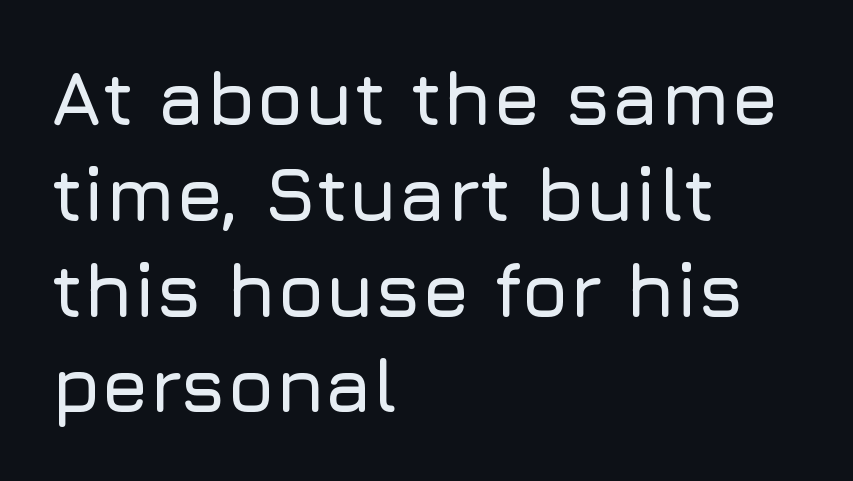
{"serif": "no", "italic": "no", "width": "normal", "stroke_contrast": "low", "x_height": "medium", "monospaced": "no", "underline": "no", "align": "left", "line_spacing": "normal", "line_spacing_ratio": 1.26, "letter_spacing": "normal", "letter_spacing_em": 0.0, "glyph_px": 76}
